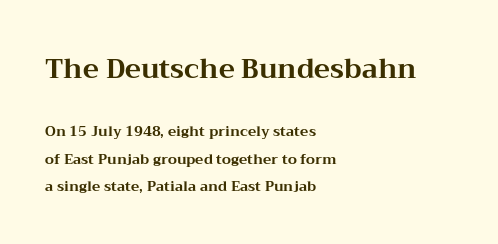
Q: Is the text bold? A: Yes.
Q: Is the text italic (slanted)? A: No, it is upright.
Q: Is the text underlined? A: No.
Q: How is the paragraph aligned? A: Left-aligned.
Q: Is the spacing between letters normal or unusually wide? A: Normal.
Q: Is the spacing between lines tight, normal or loose? A: Loose.
Q: Which block of text is set in a larger size, the first (top) or the second (bottom)? A: The first (top) one.
